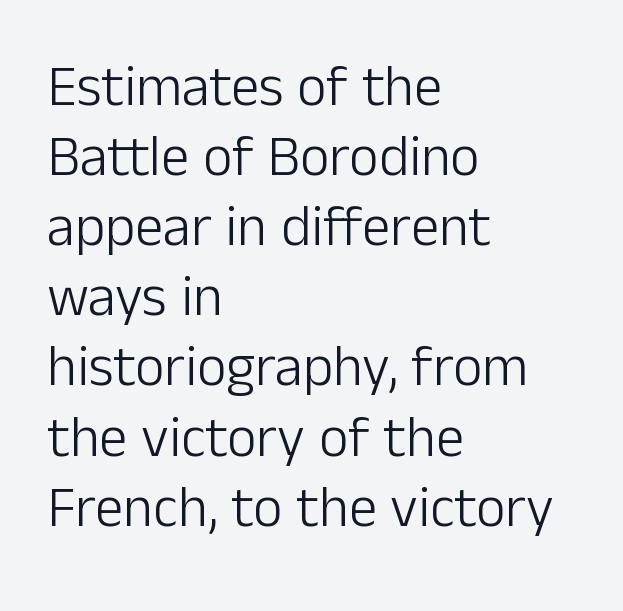
The image shows 57 px light sans-serif type, upright; set left-aligned, line spacing 1.23x, normal letter spacing, not underlined; low stroke contrast and a medium x-height.
